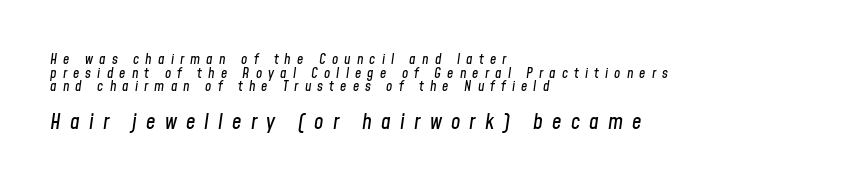
Q: Is the text italic (slanted)? A: Yes, it leans right by about 8 degrees.
Q: Is the text underlined? A: No.
Q: How is the paragraph aligned? A: Left-aligned.
Q: Is the spacing between letters normal or unusually wide? A: Unusually wide.
Q: Is the spacing between lines tight, normal or loose? A: Tight.
Q: Which block of text is set in a larger size, the first (top) or the second (bottom)? A: The second (bottom) one.
